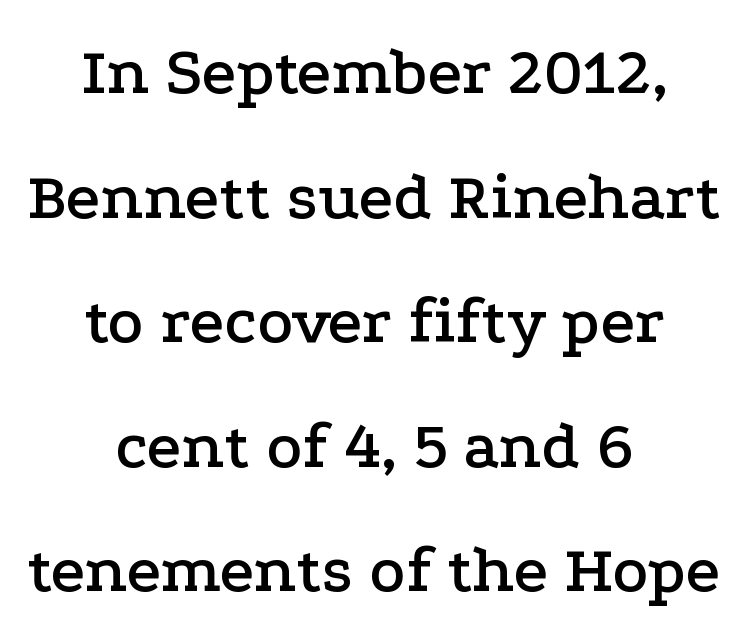
Q: Is the text italic (slanted)? A: No, it is upright.
Q: Is the typeface a serif or a sans-serif typeface? A: Serif.
Q: Is the text underlined? A: No.
Q: How is the paragraph aligned? A: Centered.
Q: Is the spacing between letters normal or unusually wide? A: Normal.
Q: Width (condensed, normal, or wide)? A: Wide.
Q: Stroke contrast? A: Low.
Q: x-height? A: Medium.
Q: Monospaced? A: No.
